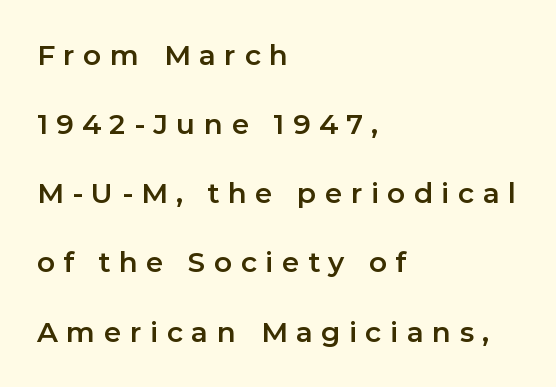
Each letter keeps its own natural width here, so spacing adapts to shape. The characters display no serif detailing; their extremities are plain. Casual observation: everything's shoved over to the left. Underlining? Definitely not there. Tracking here is generous; glyphs stand well apart from one another. This is the regular roman posture of the typeface.
